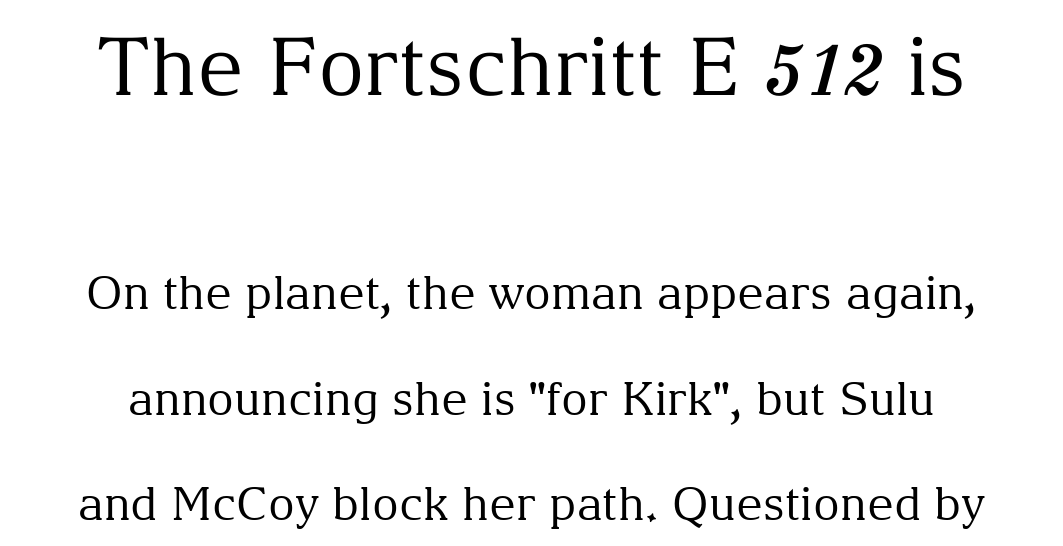
{"serif": "yes", "italic": "no", "bold": "no", "weight": "regular", "width": "normal", "stroke_contrast": "medium", "x_height": "medium", "monospaced": "no", "underline": "no", "align": "center", "line_spacing": "loose", "line_spacing_ratio": 2.29, "letter_spacing": "normal", "letter_spacing_em": 0.0, "larger_block": "first", "size_ratio": 1.74, "glyph_px": 80}
